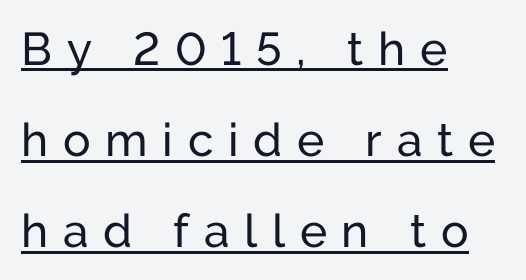
The image shows 46 px regular-weight sans-serif type, upright; set left-aligned, loose line spacing (1.98x), unusually wide letter spacing (+0.32 em), underlined; low stroke contrast and a medium x-height.
